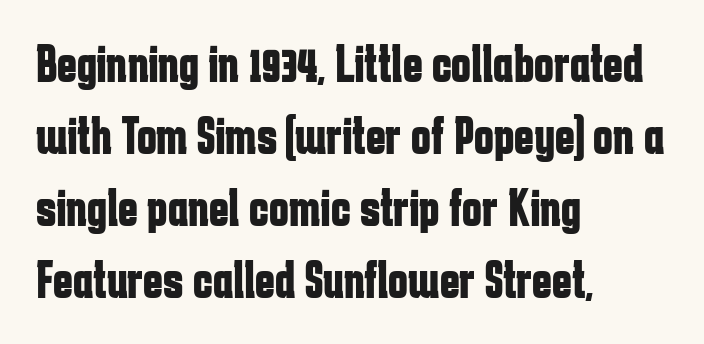
The image shows 53 px bold, condensed sans-serif type, upright; set left-aligned, normal line spacing (1.36x), normal letter spacing, not underlined; low stroke contrast and a medium x-height.
